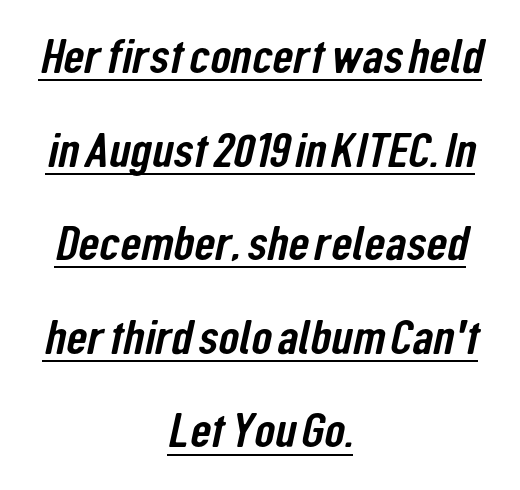
The image shows 48 px condensed sans-serif type; set centered, loose line spacing (1.95x), normal letter spacing, underlined; low stroke contrast and a medium x-height.
